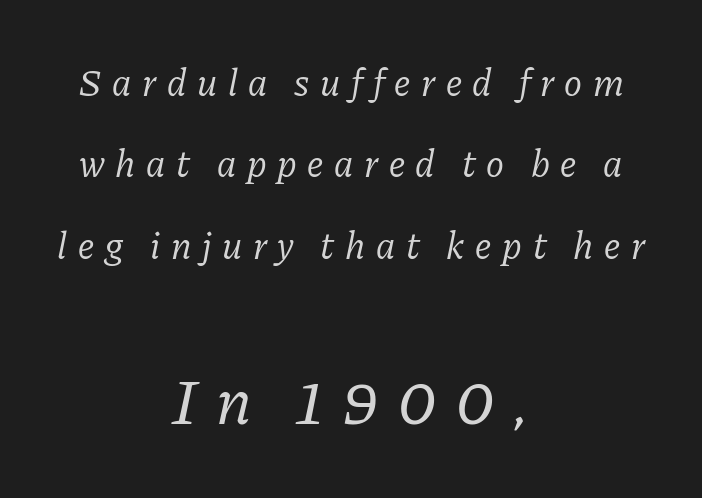
{"serif": "yes", "italic": "yes", "lean": "right", "slant_degrees": 11, "bold": "no", "weight": "regular", "width": "normal", "stroke_contrast": "low", "x_height": "medium", "monospaced": "no", "underline": "no", "align": "center", "line_spacing": "loose", "line_spacing_ratio": 2.14, "letter_spacing": "wide", "letter_spacing_em": 0.28, "larger_block": "second", "size_ratio": 1.74, "glyph_px": 66}
